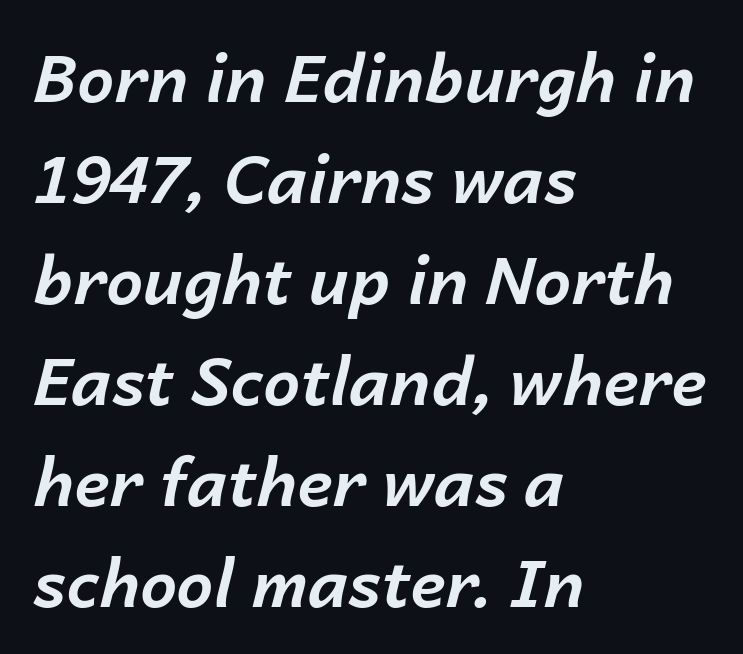
{"italic": "yes", "lean": "right", "slant_degrees": 14, "bold": "yes", "weight": "bold", "width": "normal", "stroke_contrast": "low", "x_height": "medium", "monospaced": "no", "underline": "no", "align": "left", "line_spacing": "normal", "line_spacing_ratio": 1.53, "letter_spacing": "normal", "letter_spacing_em": 0.0, "glyph_px": 66}
